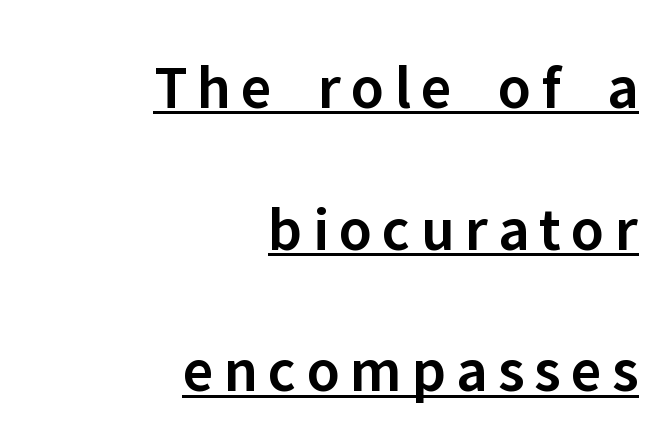
The image shows 63 px semibold sans-serif type, upright; set right-aligned, loose line spacing (2.25x), underlined; low stroke contrast and a medium x-height.
